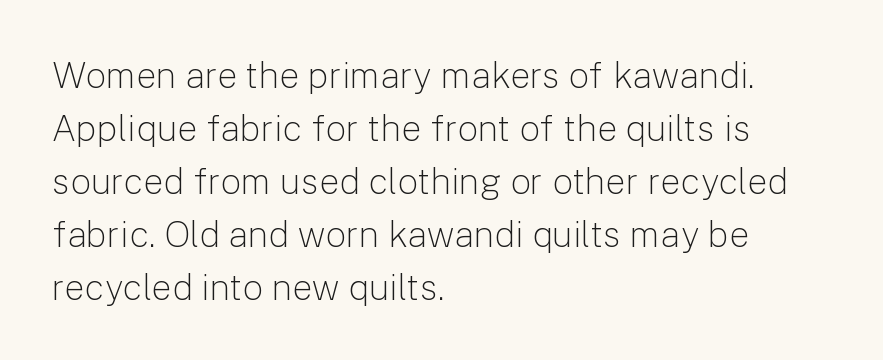
{"serif": "no", "italic": "no", "bold": "no", "weight": "light", "width": "normal", "stroke_contrast": "low", "x_height": "medium", "monospaced": "no", "underline": "no", "align": "left", "line_spacing": "normal", "line_spacing_ratio": 1.47, "letter_spacing": "normal", "letter_spacing_em": 0.0, "glyph_px": 36}
